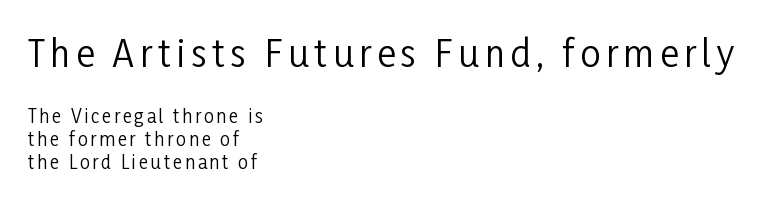
{"serif": "no", "italic": "no", "bold": "no", "weight": "regular", "width": "condensed", "stroke_contrast": "low", "x_height": "medium", "monospaced": "no", "underline": "no", "align": "left", "line_spacing": "normal", "line_spacing_ratio": 1.28, "larger_block": "first", "size_ratio": 2.0, "glyph_px": 36}
